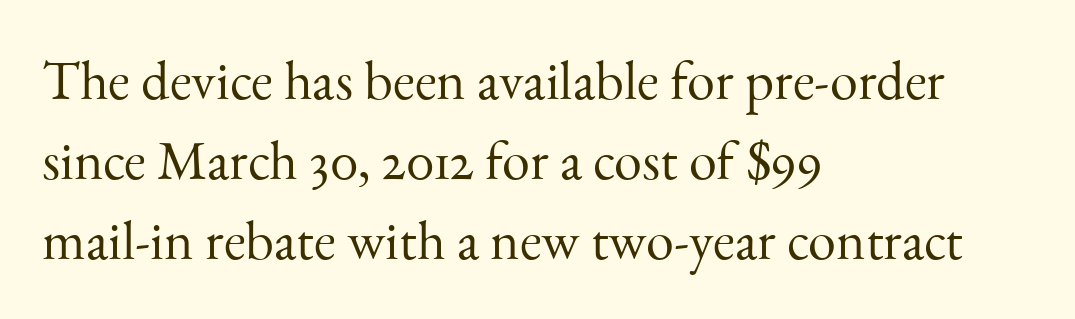
{"serif": "yes", "italic": "no", "bold": "no", "weight": "light", "width": "normal", "stroke_contrast": "medium", "x_height": "small", "monospaced": "no", "underline": "no", "align": "left", "line_spacing": "normal", "line_spacing_ratio": 1.43, "letter_spacing": "normal", "letter_spacing_em": 0.0, "glyph_px": 56}
